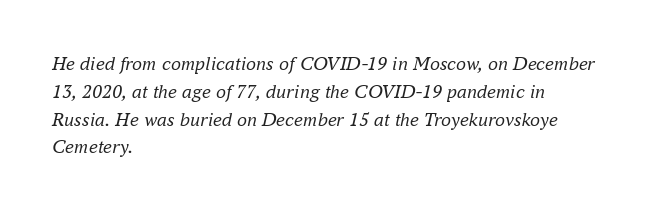
Observe the lean: these are italic letterforms. Standard letterfit; no display-style spreading of the glyphs. Is this a heavy cut? Hardly; it is regular or lighter. The space directly below the letters is spotless. The designer left line spacing at the default. Casual observation: everything's shoved over to the left.
